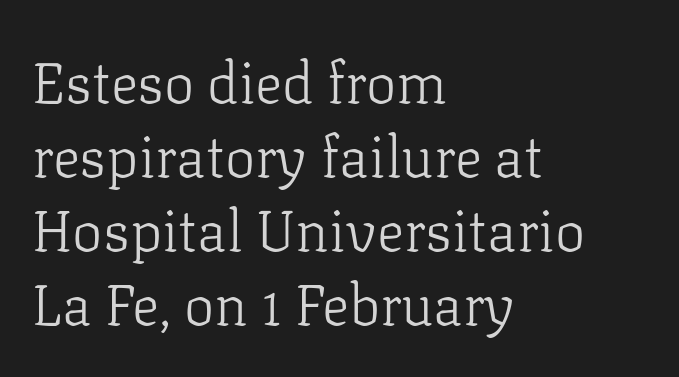
Think of a printed novel: that variable character pitch is what you see here. No letter is thick-stroked: the sample isn't bold. The typesetter chose a ragged-right arrangement here. Glyph-to-glyph distance matches everyday printed text. In terms of posture, this sample is upright. Each new line begins a customary step beneath the previous one.
